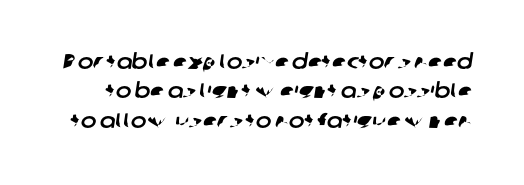
{"underline": "no", "line_spacing": "normal", "line_spacing_ratio": 1.4, "letter_spacing": "normal", "letter_spacing_em": 0.0, "glyph_px": 21}
